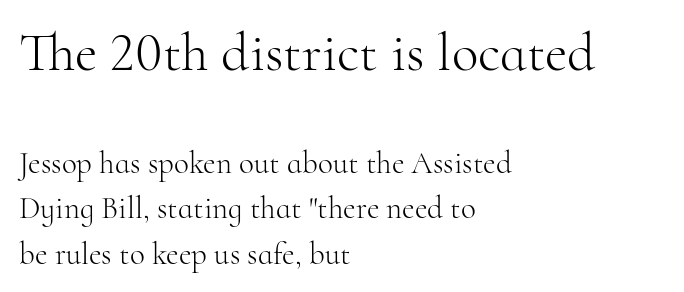
The image shows 55 px light serif type, upright; set left-aligned, normal line spacing (1.47x), normal letter spacing, not underlined; the first (top) block is 1.77x larger; high stroke contrast and a small x-height.
